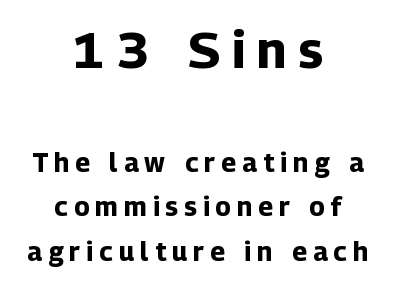
Q: Is the text bold? A: Yes.
Q: Is the text italic (slanted)? A: No, it is upright.
Q: Is the typeface a serif or a sans-serif typeface? A: Sans-serif.
Q: Is the text underlined? A: No.
Q: How is the paragraph aligned? A: Centered.
Q: Is the spacing between letters normal or unusually wide? A: Unusually wide.
Q: Which block of text is set in a larger size, the first (top) or the second (bottom)? A: The first (top) one.
Q: Width (condensed, normal, or wide)? A: Normal.
Q: Stroke contrast? A: Low.
Q: x-height? A: Medium.
Q: Monospaced? A: No.
